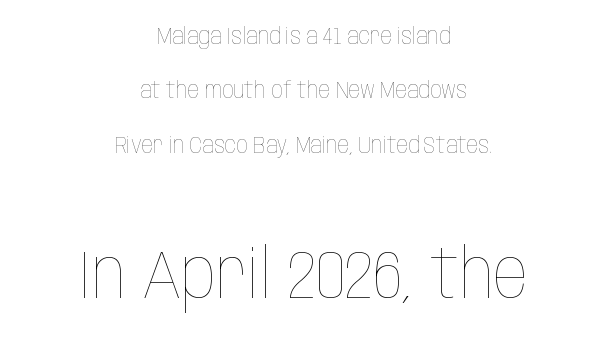
No word sits above an underline. A typesetter would call this leading open, well beyond the default. Spacing verdict: proportional, widths tailored to each character. No extra ink here — the face is not bold.
